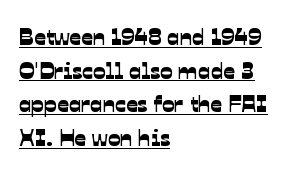
Q: Is the text underlined? A: Yes.
Q: How is the paragraph aligned? A: Left-aligned.
Q: Is the spacing between letters normal or unusually wide? A: Normal.
Q: Is the spacing between lines tight, normal or loose? A: Normal.
